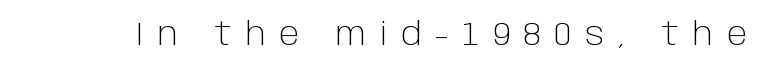
Q: Is the text bold? A: No.
Q: Is the text italic (slanted)? A: No, it is upright.
Q: Is the typeface a serif or a sans-serif typeface? A: Sans-serif.
Q: Is the text underlined? A: No.
Q: Is the spacing between letters normal or unusually wide? A: Unusually wide.
Q: Width (condensed, normal, or wide)? A: Normal.
Q: Stroke contrast? A: Low.
Q: x-height? A: Large.
Q: Monospaced? A: No.
